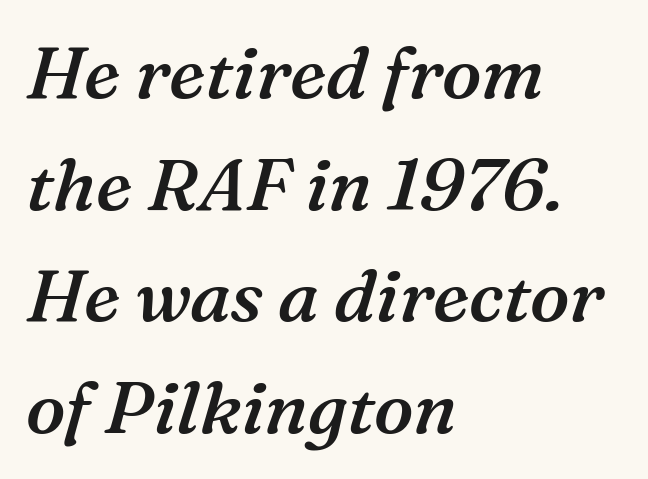
The image shows 73 px semibold serif type, italic (leaning right); set left-aligned, normal line spacing (1.53x), normal letter spacing, not underlined; medium stroke contrast and a medium x-height.
